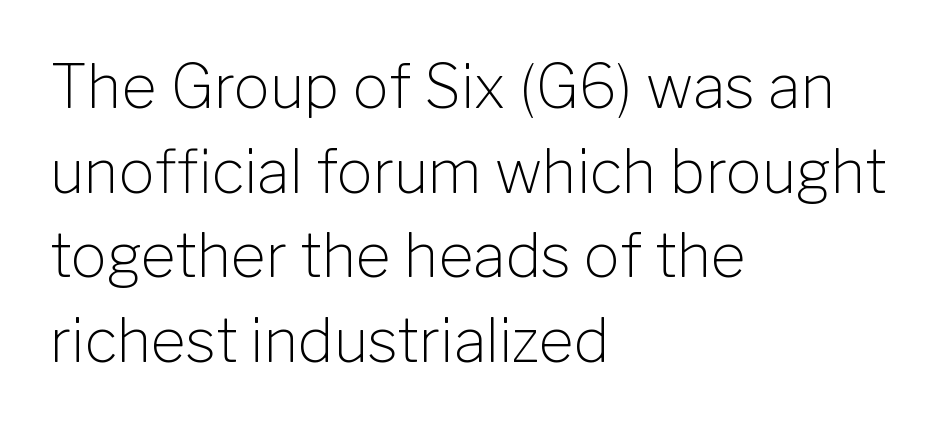
The image shows 60 px light sans-serif type, upright; set left-aligned, normal line spacing (1.41x), normal letter spacing, not underlined; low stroke contrast and a medium x-height.
